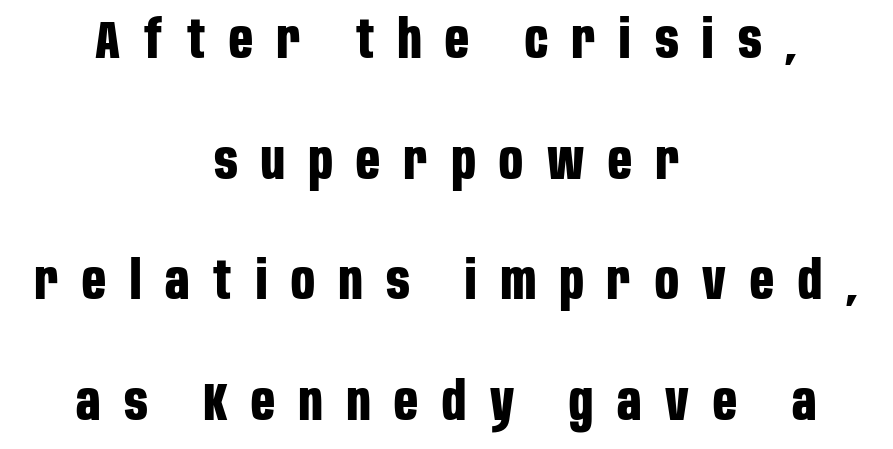
Each letter's strokes conclude bluntly, with no projecting serifs. This is roman type, the default non-slanted kind. Caption: multi-line text, centered on the measure. Typographic density is high because the face is bold.
